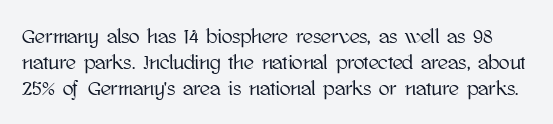
The image shows 20 px text type, upright; set normal line spacing (1.31x), normal letter spacing, not underlined.
